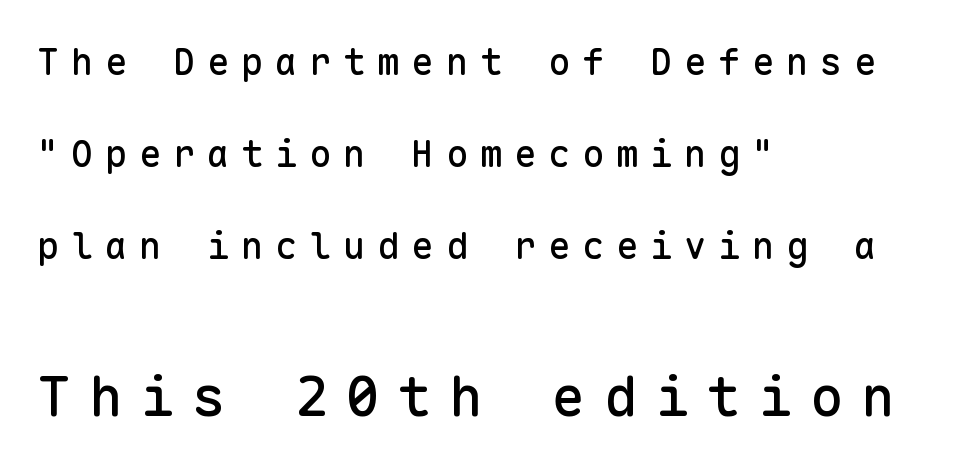
{"serif": "no", "italic": "no", "width": "normal", "stroke_contrast": "low", "x_height": "medium", "monospaced": "yes", "underline": "no", "align": "left", "line_spacing": "loose", "line_spacing_ratio": 2.49, "letter_spacing": "wide", "letter_spacing_em": 0.32, "larger_block": "second", "size_ratio": 1.51, "glyph_px": 56}
